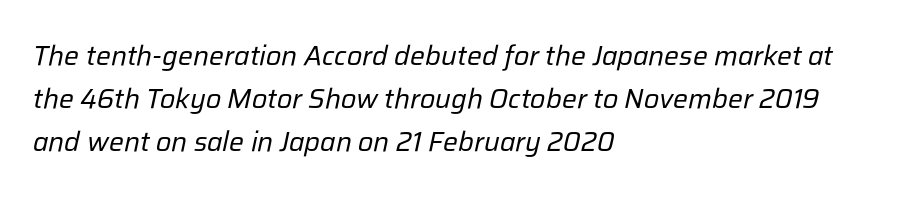
The lines in this sample share a left origin and differ only in where they stop. Would a proofreader flag this as italicized? Yes. This block has exactly the height ordinary leading produces. Here the glyphs are tracked normally, forming tight word shapes. Quick note: underline off. Proportional: the letters do not fall into vertical columns.
